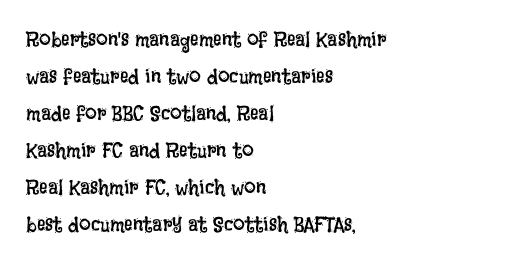
Q: Is the text bold? A: No.
Q: Is the text italic (slanted)? A: No, it is upright.
Q: Is the text underlined? A: No.
Q: How is the paragraph aligned? A: Left-aligned.
Q: Is the spacing between letters normal or unusually wide? A: Normal.
